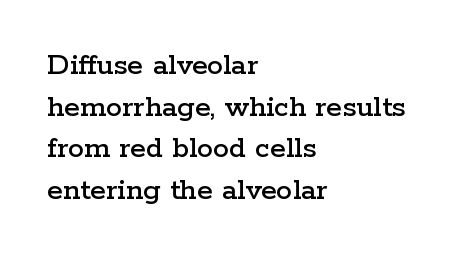
Quick note: underline off. Check where the strokes stop: tiny serifs finish them off. Between one letter and the next there's only the usual sliver of space. These lines are rendered in a variable-pitch font.
